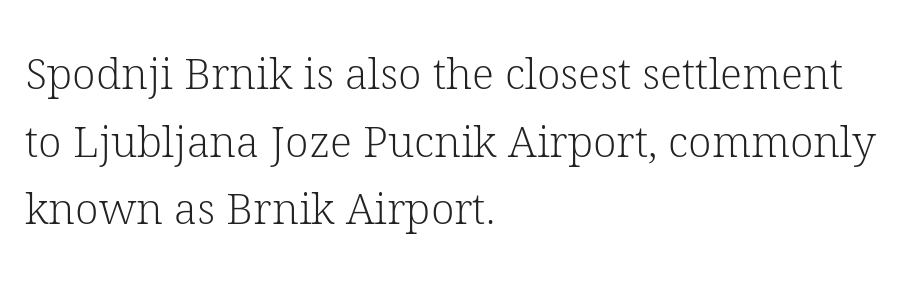
This rendering leaves character spacing at its baseline value. Note the varied advance widths — an 'i' is clearly narrower than an 'm'. A roman cut, with each character standing at attention. Serifs: yes, visible at the terminals of the letterforms. Leading: standard.
